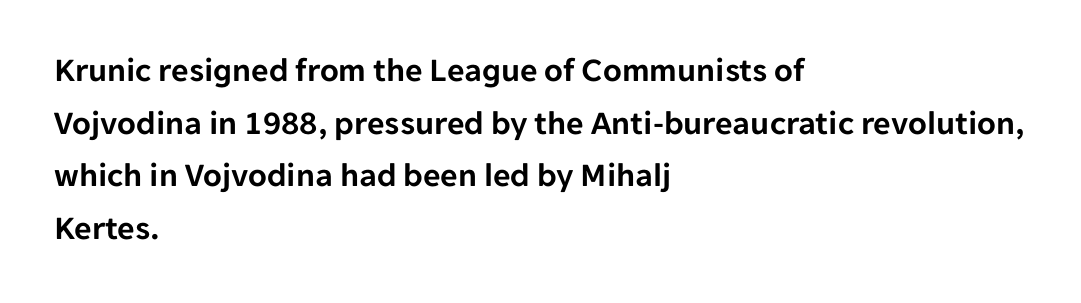
{"serif": "no", "italic": "no", "width": "normal", "stroke_contrast": "low", "x_height": "medium", "monospaced": "no", "underline": "no", "align": "left", "line_spacing": "normal", "line_spacing_ratio": 1.55, "letter_spacing": "normal", "letter_spacing_em": 0.0, "glyph_px": 34}
